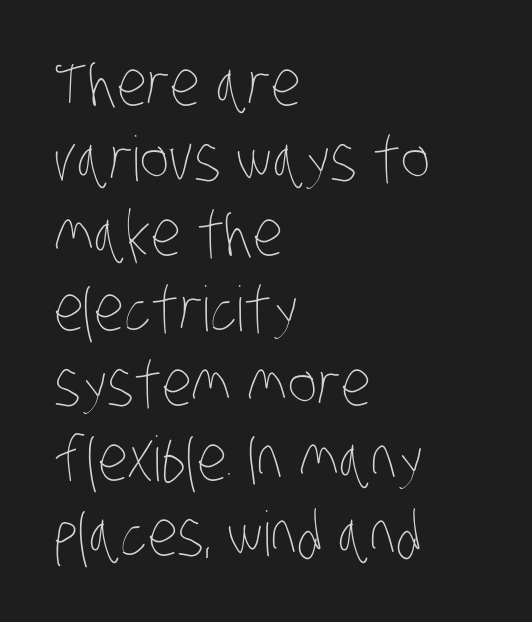
{"bold": "no", "weight": "thin", "width": "condensed", "stroke_contrast": "low", "x_height": "large", "monospaced": "no", "underline": "no", "align": "left", "line_spacing_ratio": 1.21, "letter_spacing": "normal", "letter_spacing_em": 0.0, "glyph_px": 62}
